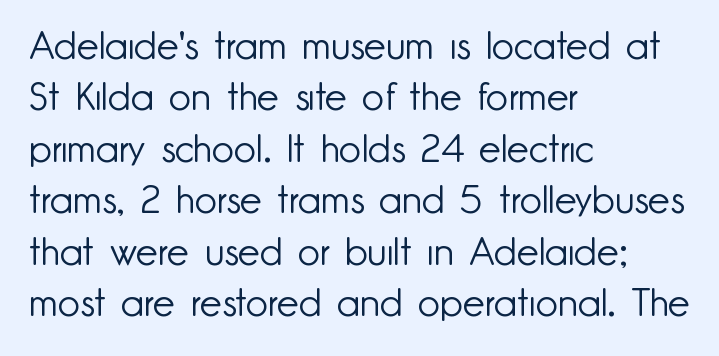
{"serif": "no", "italic": "no", "bold": "no", "weight": "light", "width": "normal", "stroke_contrast": "low", "x_height": "small", "monospaced": "no", "underline": "no", "align": "left", "line_spacing": "normal", "line_spacing_ratio": 1.32, "letter_spacing": "normal", "letter_spacing_em": 0.0, "glyph_px": 39}
